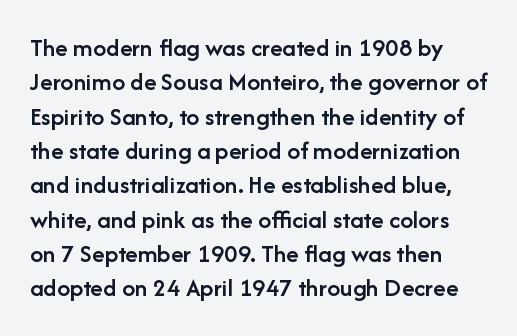
{"italic": "no", "bold": "semi", "underline": "no", "line_spacing": "normal", "line_spacing_ratio": 1.32, "letter_spacing": "normal", "letter_spacing_em": 0.0, "glyph_px": 26}
